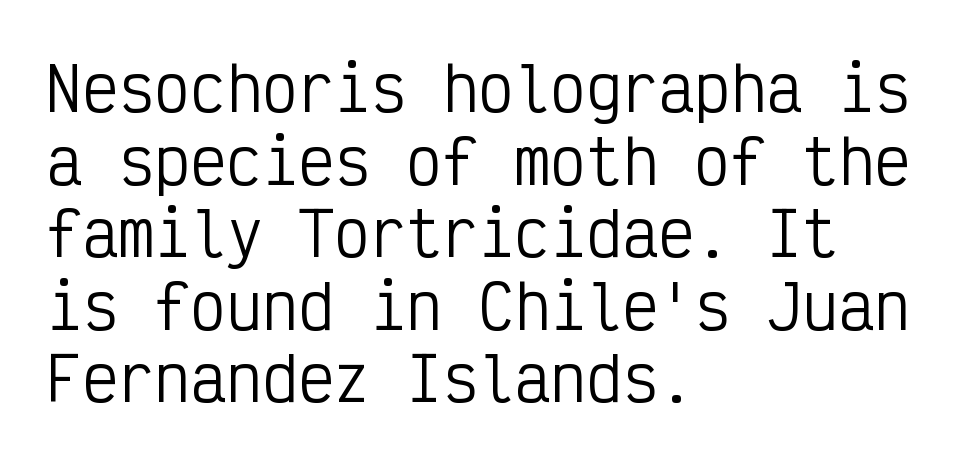
Q: Is the text bold? A: No.
Q: Is the text italic (slanted)? A: No, it is upright.
Q: Is the typeface a serif or a sans-serif typeface? A: Sans-serif.
Q: Is the text underlined? A: No.
Q: How is the paragraph aligned? A: Left-aligned.
Q: Is the spacing between letters normal or unusually wide? A: Normal.
Q: Width (condensed, normal, or wide)? A: Condensed.
Q: Stroke contrast? A: Low.
Q: x-height? A: Medium.
Q: Monospaced? A: Yes.
